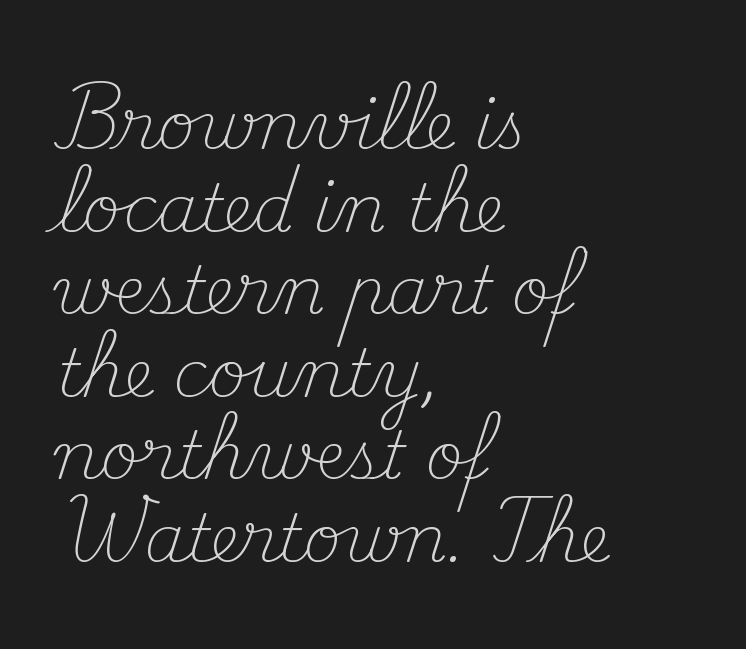
Honestly, there is no underline to notice here at all. Nobody touched the tracking dial on this one. A quiet, ordinary-to-light weight characterises the typeface. Think of a printed novel: that variable character pitch is what you see here. This rendering uses left alignment, leaving the right contour irregular.
